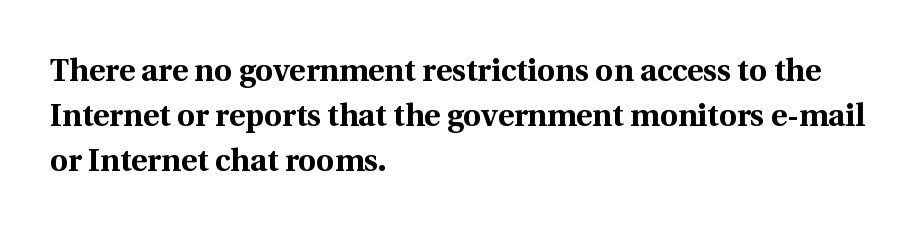
Q: Is the text bold? A: Yes.
Q: Is the text italic (slanted)? A: No, it is upright.
Q: Is the typeface a serif or a sans-serif typeface? A: Serif.
Q: Is the text underlined? A: No.
Q: How is the paragraph aligned? A: Left-aligned.
Q: Is the spacing between letters normal or unusually wide? A: Normal.
Q: Is the spacing between lines tight, normal or loose? A: Normal.
Q: Width (condensed, normal, or wide)? A: Normal.
Q: x-height? A: Medium.
Q: Monospaced? A: No.
